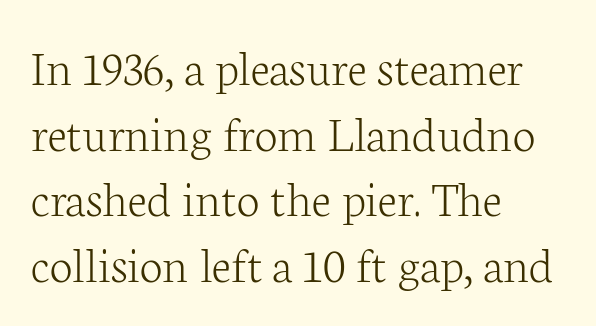
Q: Is the text bold? A: No.
Q: Is the text italic (slanted)? A: No, it is upright.
Q: Is the typeface a serif or a sans-serif typeface? A: Serif.
Q: Is the text underlined? A: No.
Q: How is the paragraph aligned? A: Left-aligned.
Q: Is the spacing between letters normal or unusually wide? A: Normal.
Q: Is the spacing between lines tight, normal or loose? A: Normal.
Q: Width (condensed, normal, or wide)? A: Normal.
Q: Stroke contrast? A: Low.
Q: x-height? A: Medium.
Q: Monospaced? A: No.
